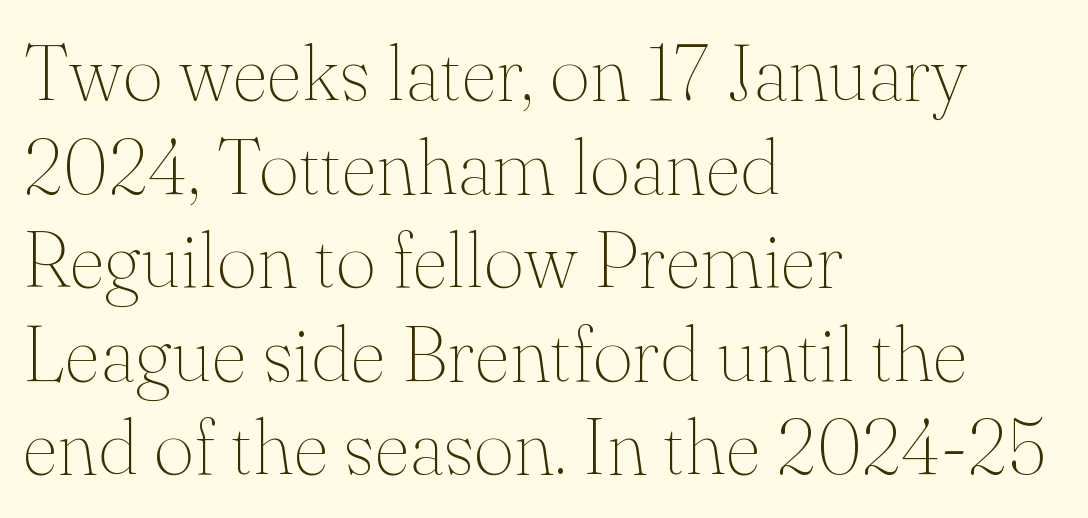
This is serif lettering, the kind often seen in printed books. The strokes are not fattened; the text isn't bold. Descenders are the only things crossing below the line. A typesetter would call this proportional, since set widths differ per character. Alignment: flush left. The specimen reads as upright at a glance.
